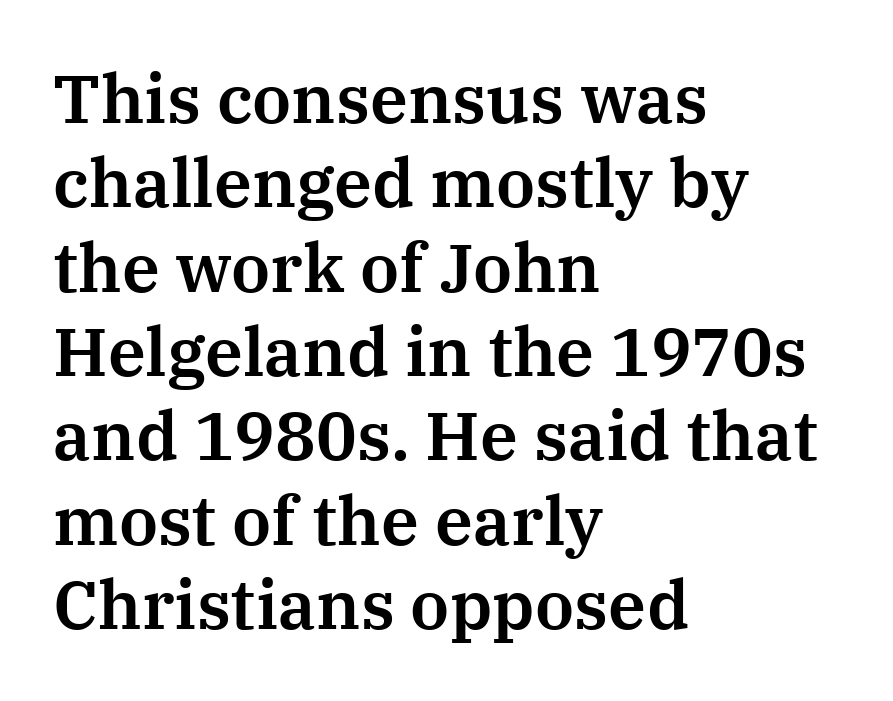
The image shows 68 px serif type, upright; set left-aligned, line spacing 1.24x, normal letter spacing, not underlined; medium stroke contrast and a medium x-height.
